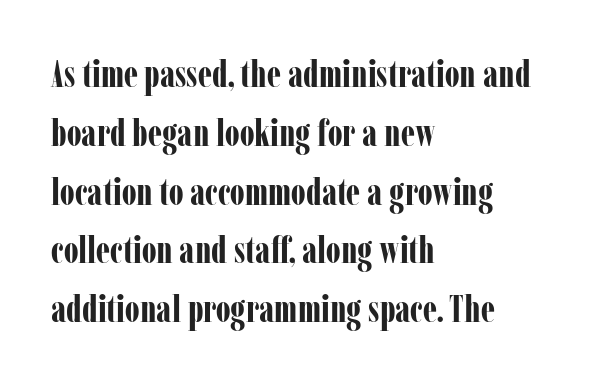
The image shows 37 px bold, condensed serif type, upright; set left-aligned, normal line spacing (1.59x), normal letter spacing, not underlined; low stroke contrast and a medium x-height.
